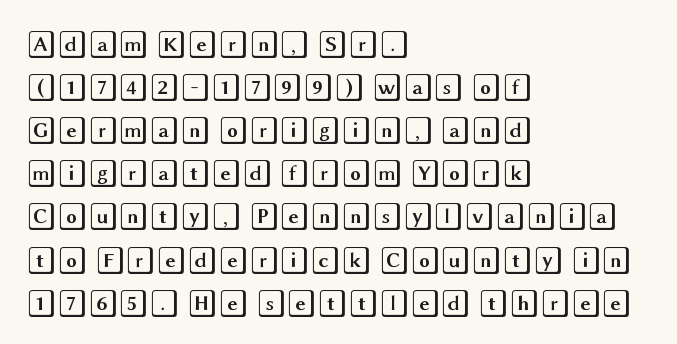
Is there any slant? The stems are plumb. In terms of leading, this rendering sits right in the middle. The typesetter chose a ragged-right arrangement here. Has an underline been added? It has not.
